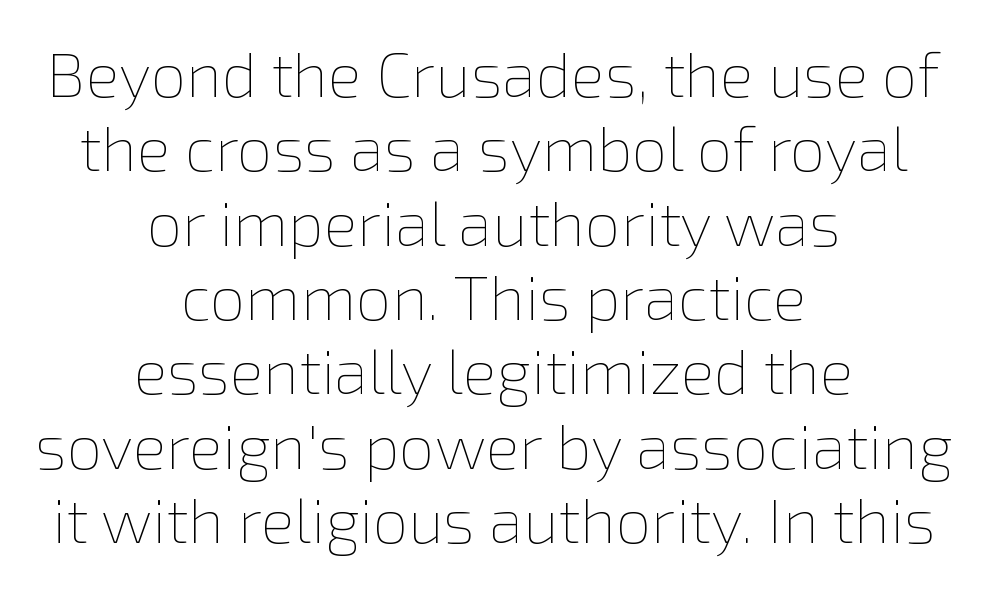
Decoration check: the copy has no underline. The weight would be labelled regular, book, light, or lighter still. Character widths vary here, with narrow letters taking less room than wide ones. The font's upright variant was chosen for this text. Neither beginnings nor endings align; midpoints do. Tracking value appears to be zero — textbook default spacing.
